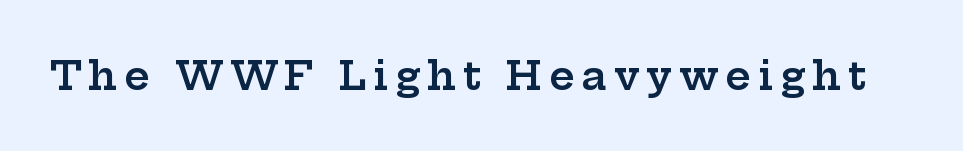
Type without underlining. The glyphs in this specimen are seriffed. Slightly chunky letters — semibold, I'd say, not full bold. The rendering uses natural spacing where letterforms have individual widths. This sample uses an upright cut, with every glyph sitting square on the baseline.
